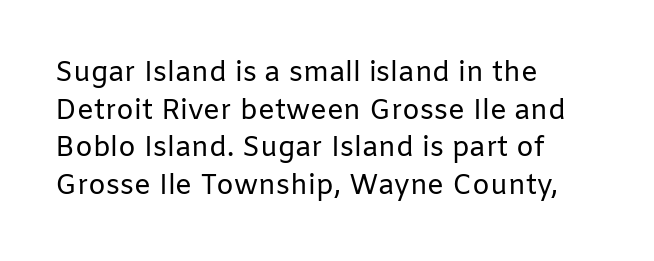
A typesetter would call this zero additional tracking. This rendering uses left alignment, leaving the right contour irregular. Proportional: the letters do not fall into vertical columns. Stems here are at most as thick as an everyday book face.
